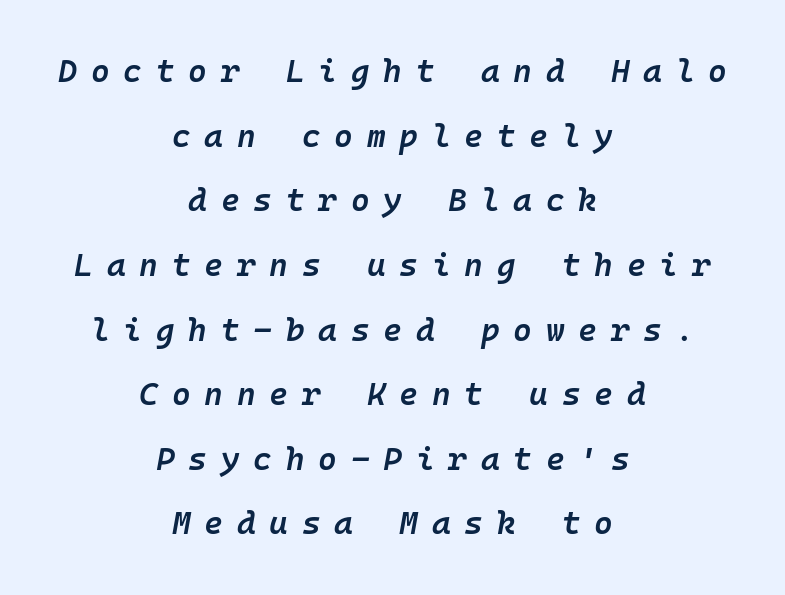
Where is the straight margin? There isn't one; the lines are centered. The face used here is rendered with a markedly widened letterfit. Leading is clearly above the norm, producing a sparse column. Only glyphs here, with clear space below each row. In terms of posture, this sample is oblique.
